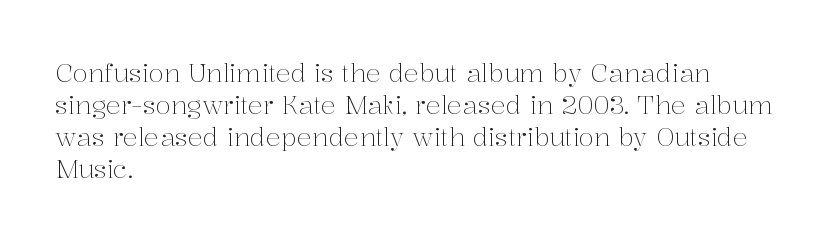
Q: Is the text bold? A: No.
Q: Is the text italic (slanted)? A: No, it is upright.
Q: Is the text underlined? A: No.
Q: How is the paragraph aligned? A: Left-aligned.
Q: Is the spacing between letters normal or unusually wide? A: Normal.
Q: Is the spacing between lines tight, normal or loose? A: Normal.
